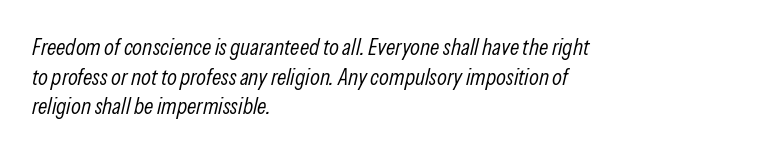
These lines sit exactly where default settings would place them. These lines were composed using italics. Quick note: underline off. The strokes carry an ordinary text weight at most.
